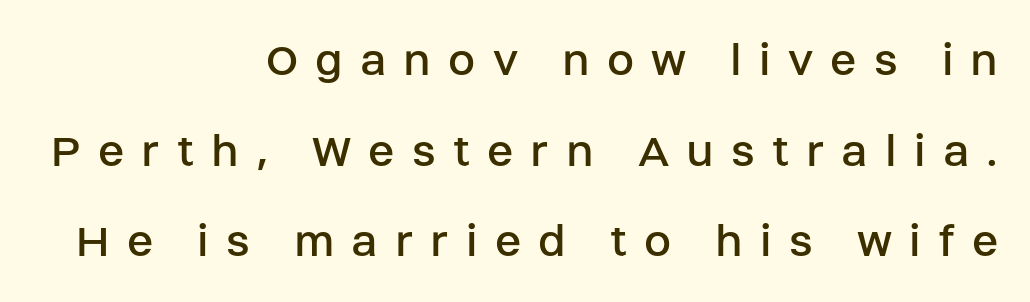
Horizontal alignment here is rightward, an uncommon choice for prose. Quick note: underline off. The letters advance in unequal steps, a hallmark of proportional type. This is not heavy type; no bold has been used. In terms of posture, this sample is upright. Between one letter and the next there's a generous, obvious gap.
